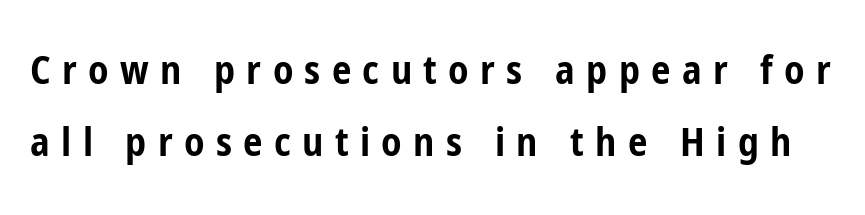
The image shows 39 px bold, condensed sans-serif type, upright; set line spacing 1.84x, unusually wide letter spacing (+0.29 em), not underlined; low stroke contrast and a medium x-height.
